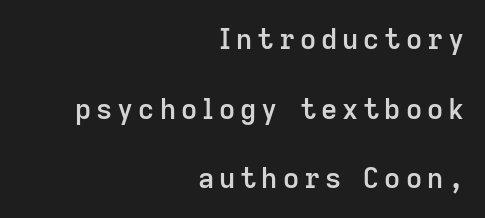
Q: Is the text bold? A: Semi-bold.
Q: Is the text italic (slanted)? A: No, it is upright.
Q: Is the typeface a serif or a sans-serif typeface? A: Sans-serif.
Q: Is the text underlined? A: No.
Q: How is the paragraph aligned? A: Right-aligned.
Q: Is the spacing between lines tight, normal or loose? A: Loose.
Q: Width (condensed, normal, or wide)? A: Normal.
Q: Stroke contrast? A: Low.
Q: x-height? A: Medium.
Q: Monospaced? A: No.
